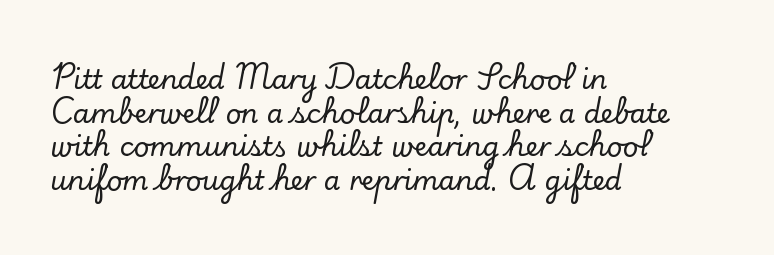
{"underline": "no", "align": "left", "line_spacing": "normal", "line_spacing_ratio": 1.25, "letter_spacing": "normal", "letter_spacing_em": 0.0, "glyph_px": 27}
